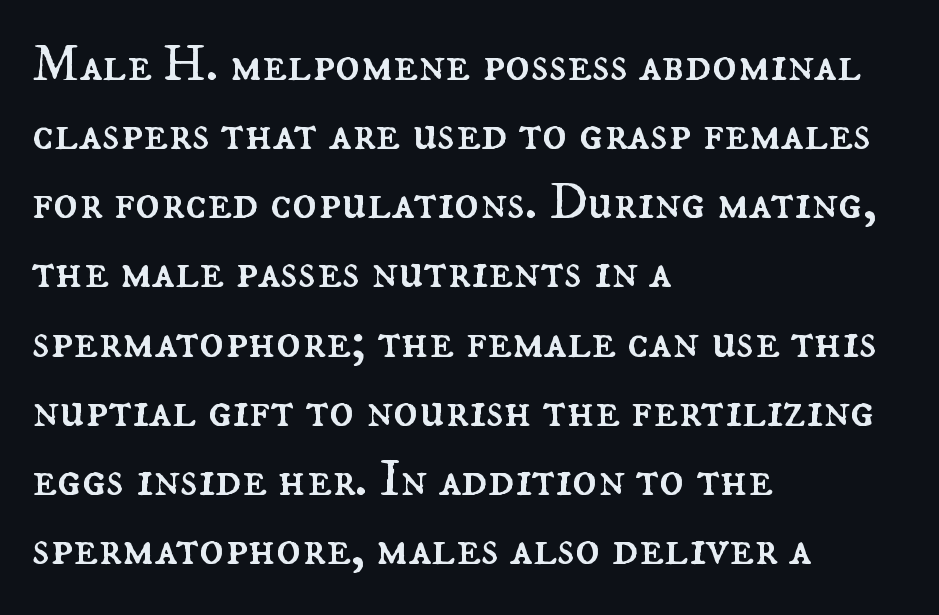
Q: Is the text bold? A: No.
Q: Is the text italic (slanted)? A: No, it is upright.
Q: Is the text underlined? A: No.
Q: How is the paragraph aligned? A: Left-aligned.
Q: Is the spacing between letters normal or unusually wide? A: Normal.
Q: Is the spacing between lines tight, normal or loose? A: Normal.
Q: Width (condensed, normal, or wide)? A: Normal.
Q: Stroke contrast? A: Medium.
Q: x-height? A: Small.
Q: Monospaced? A: No.
